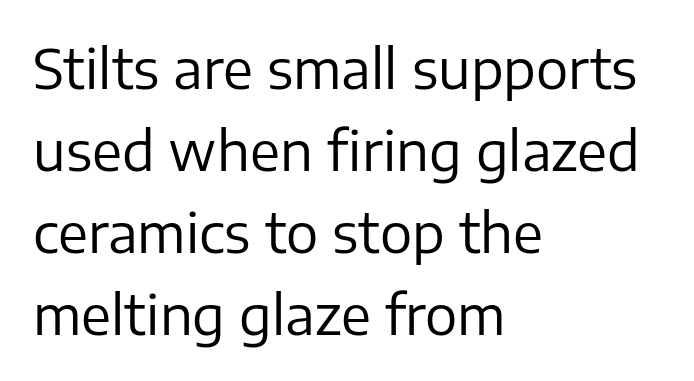
{"serif": "no", "italic": "no", "bold": "no", "weight": "regular", "width": "normal", "stroke_contrast": "low", "x_height": "medium", "monospaced": "no", "underline": "no", "align": "left", "line_spacing": "normal", "line_spacing_ratio": 1.52, "letter_spacing": "normal", "letter_spacing_em": 0.0, "glyph_px": 54}
